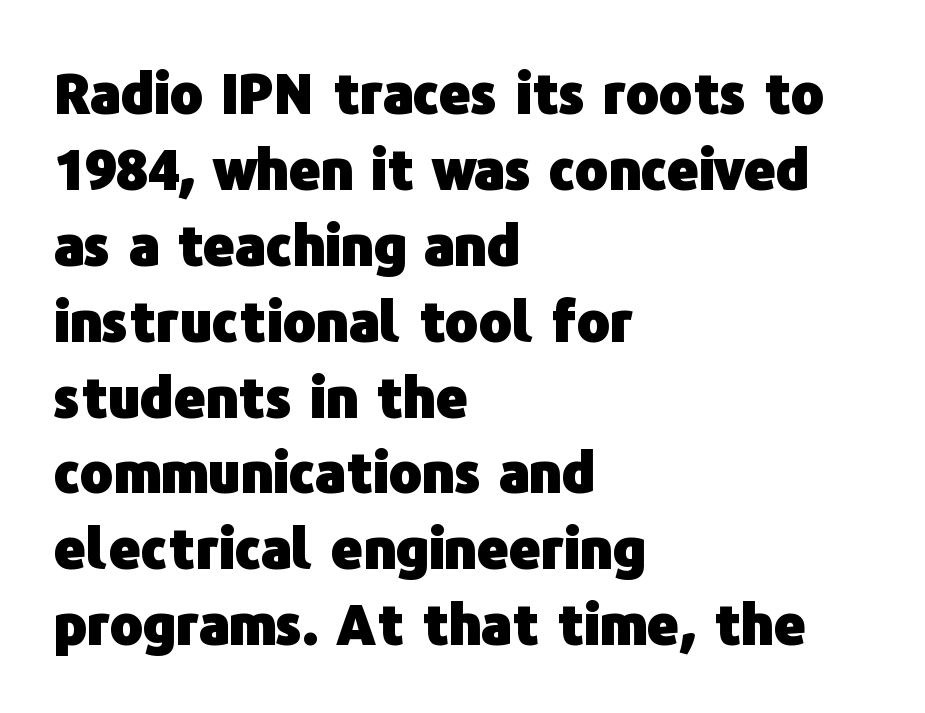
{"serif": "no", "italic": "no", "bold": "yes", "weight": "heavy", "width": "normal", "stroke_contrast": "low", "x_height": "medium", "monospaced": "no", "underline": "no", "align": "left", "line_spacing": "normal", "line_spacing_ratio": 1.38, "letter_spacing": "normal", "letter_spacing_em": 0.0, "glyph_px": 55}
